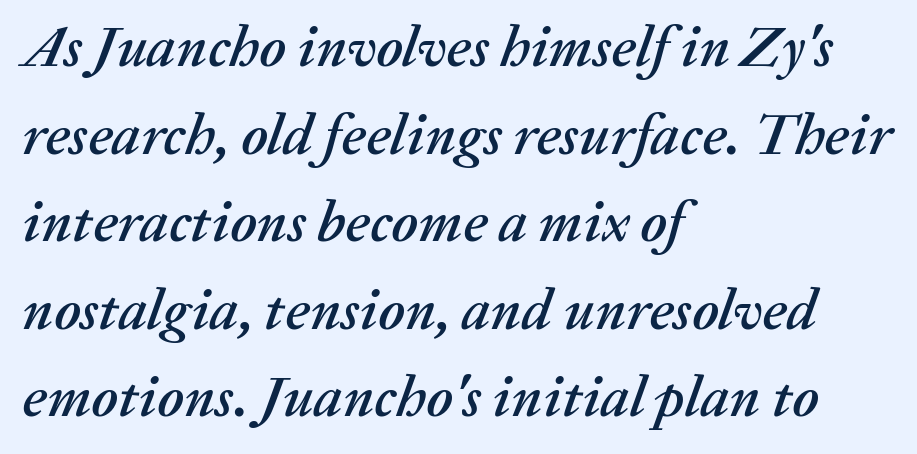
The image shows 58 px text type, italic (leaning right); set left-aligned, normal line spacing (1.51x), normal letter spacing, not underlined; medium stroke contrast and a medium x-height.
